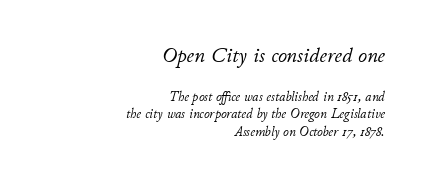
{"italic": "yes", "lean": "right", "slant_degrees": 11, "bold": "no", "underline": "no", "align": "right", "line_spacing_ratio": 1.24, "letter_spacing": "normal", "letter_spacing_em": 0.0, "larger_block": "first", "size_ratio": 1.57, "glyph_px": 22}
